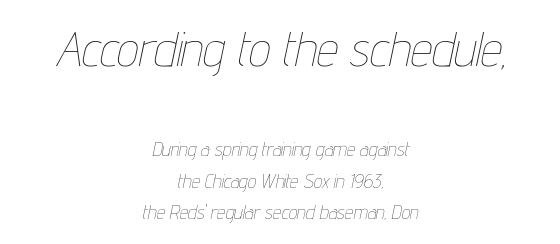
Q: Is the text bold? A: No.
Q: Is the text italic (slanted)? A: Yes, it leans right by about 12 degrees.
Q: Is the text underlined? A: No.
Q: How is the paragraph aligned? A: Centered.
Q: Is the spacing between letters normal or unusually wide? A: Normal.
Q: Is the spacing between lines tight, normal or loose? A: Normal.
Q: Which block of text is set in a larger size, the first (top) or the second (bottom)? A: The first (top) one.
Q: Width (condensed, normal, or wide)? A: Condensed.
Q: Stroke contrast? A: Low.
Q: x-height? A: Medium.
Q: Monospaced? A: No.
